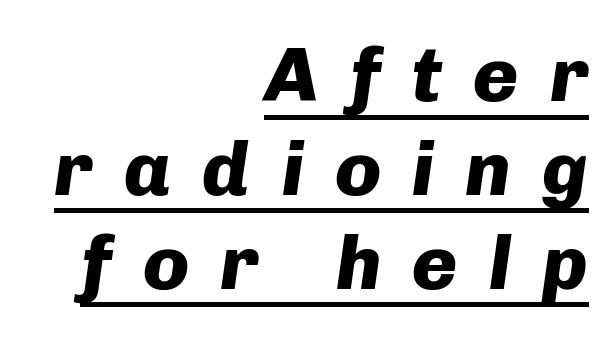
Q: Is the text bold? A: Yes.
Q: Is the text italic (slanted)? A: Yes, it leans right by about 8 degrees.
Q: Is the text underlined? A: Yes.
Q: How is the paragraph aligned? A: Right-aligned.
Q: Is the spacing between letters normal or unusually wide? A: Unusually wide.
Q: Width (condensed, normal, or wide)? A: Normal.
Q: Stroke contrast? A: Low.
Q: x-height? A: Medium.
Q: Monospaced? A: No.
